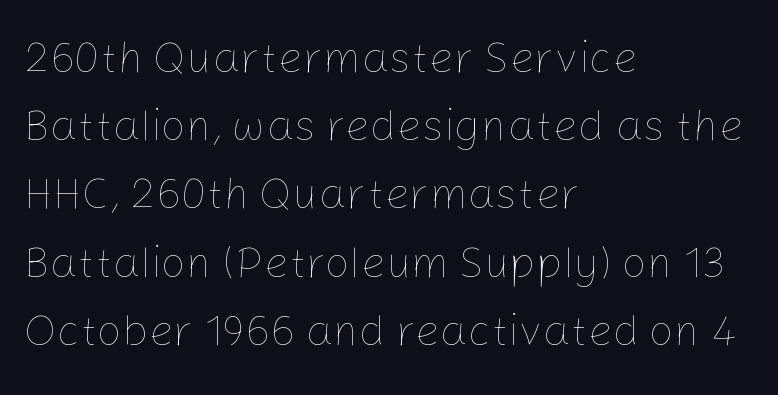
{"italic": "no", "bold": "no", "weight": "thin", "width": "normal", "stroke_contrast": "low", "x_height": "medium", "monospaced": "no", "underline": "no", "align": "left", "line_spacing": "normal", "line_spacing_ratio": 1.55, "letter_spacing": "normal", "letter_spacing_em": 0.0, "glyph_px": 44}
